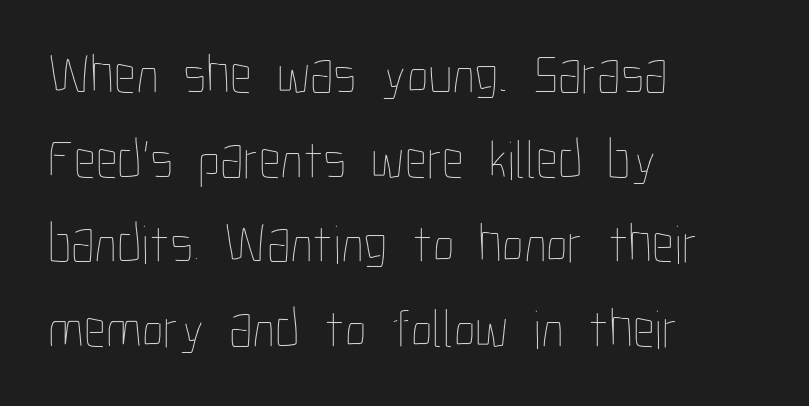
{"italic": "no", "bold": "no", "weight": "thin", "width": "condensed", "stroke_contrast": "low", "x_height": "medium", "monospaced": "no", "underline": "no", "align": "left", "line_spacing": "normal", "line_spacing_ratio": 1.54, "letter_spacing": "normal", "letter_spacing_em": 0.0, "glyph_px": 55}
